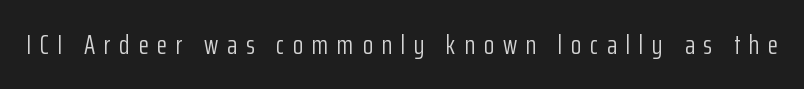
Q: Is the text bold? A: No.
Q: Is the text italic (slanted)? A: No, it is upright.
Q: Is the text underlined? A: No.
Q: Is the spacing between letters normal or unusually wide? A: Unusually wide.
